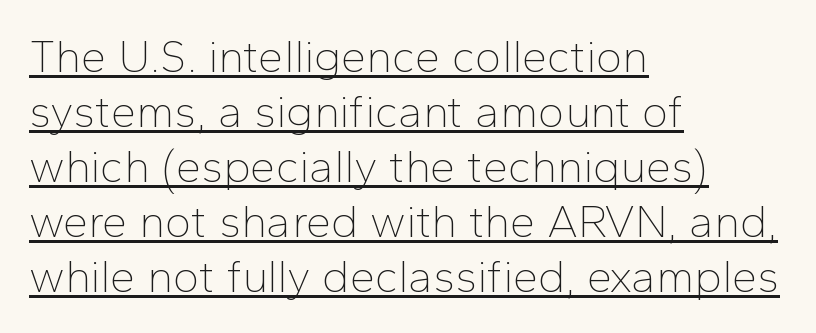
{"serif": "no", "italic": "no", "bold": "no", "weight": "thin", "width": "normal", "stroke_contrast": "low", "x_height": "medium", "monospaced": "no", "underline": "yes", "align": "left", "line_spacing_ratio": 1.22, "letter_spacing": "normal", "letter_spacing_em": 0.0, "glyph_px": 45}
